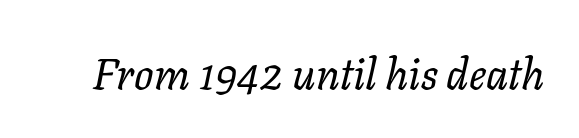
{"italic": "yes", "lean": "right", "slant_degrees": 11, "bold": "no", "weight": "regular", "width": "normal", "stroke_contrast": "low", "x_height": "medium", "monospaced": "no", "underline": "no", "letter_spacing": "normal", "letter_spacing_em": 0.0, "glyph_px": 43}
